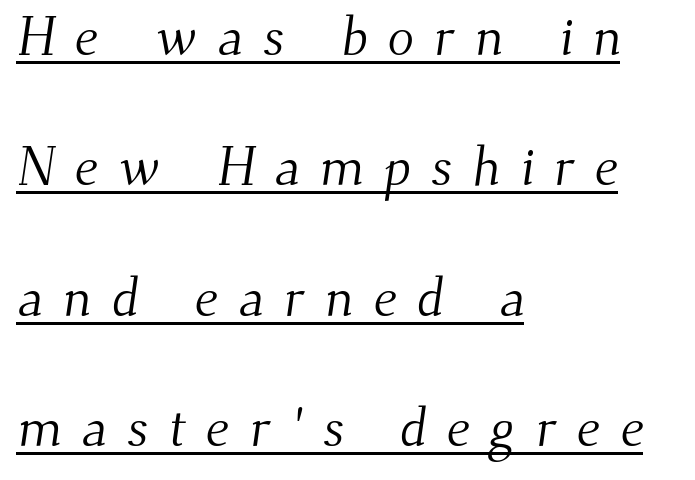
The image shows 55 px light serif type; set left-aligned, loose line spacing (2.37x), unusually wide letter spacing (+0.36 em), underlined; medium stroke contrast and a small x-height.
